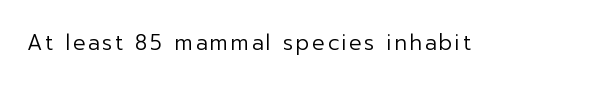
The image shows 21 px text type, upright; set not underlined.
